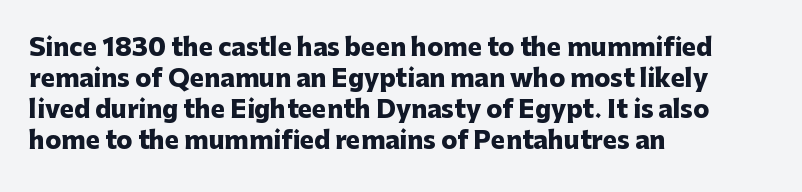
If you measured baseline to baseline, you'd find a middling distance. The specimen reads as upright at a glance. Glyph-to-glyph distance matches everyday printed text. Heavy, bold letterforms. Each row of text sits above clean, open space.
